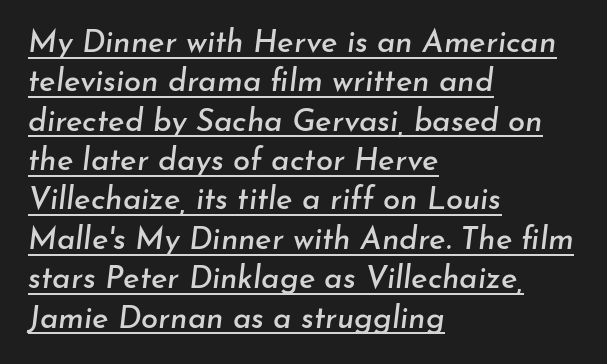
The image shows 31 px text type, italic (leaning right); set left-aligned, normal line spacing (1.27x), normal letter spacing, underlined; low stroke contrast and a small x-height.
